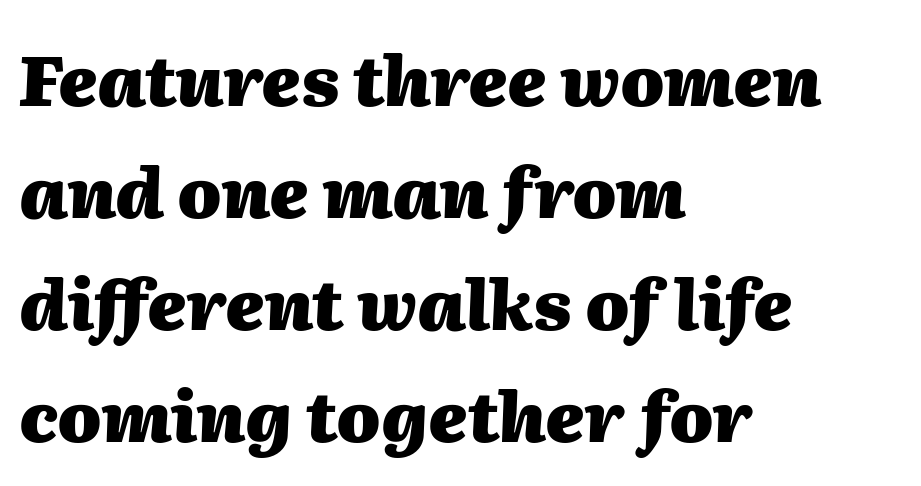
The image shows 70 px heavy type, italic (leaning right); set left-aligned, normal line spacing (1.6x), normal letter spacing, not underlined; medium stroke contrast and a medium x-height.
